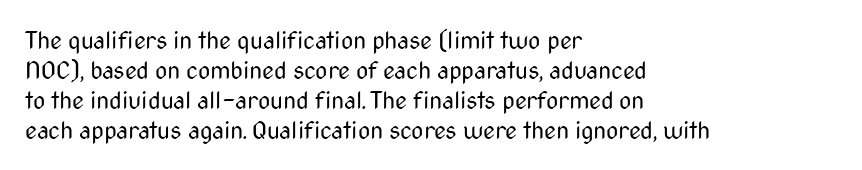
The image shows 24 px text type, upright; set left-aligned, normal line spacing (1.25x), normal letter spacing, not underlined.
